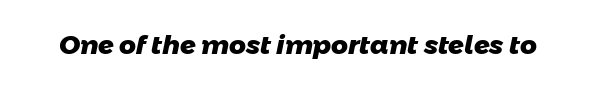
Q: Is the text bold? A: Yes.
Q: Is the text underlined? A: No.
Q: Is the spacing between letters normal or unusually wide? A: Normal.
